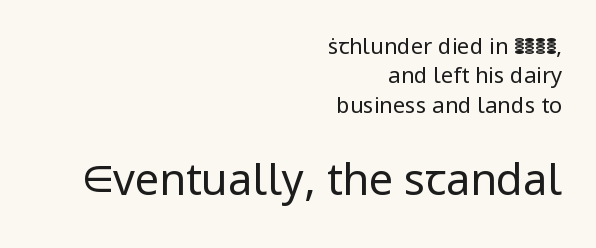
{"serif": "no", "italic": "no", "bold": "no", "weight": "regular", "width": "normal", "stroke_contrast": "low", "x_height": "medium", "monospaced": "no", "underline": "no", "align": "right", "line_spacing": "normal", "line_spacing_ratio": 1.33, "letter_spacing": "normal", "letter_spacing_em": 0.0, "larger_block": "second", "size_ratio": 1.95, "glyph_px": 43}
